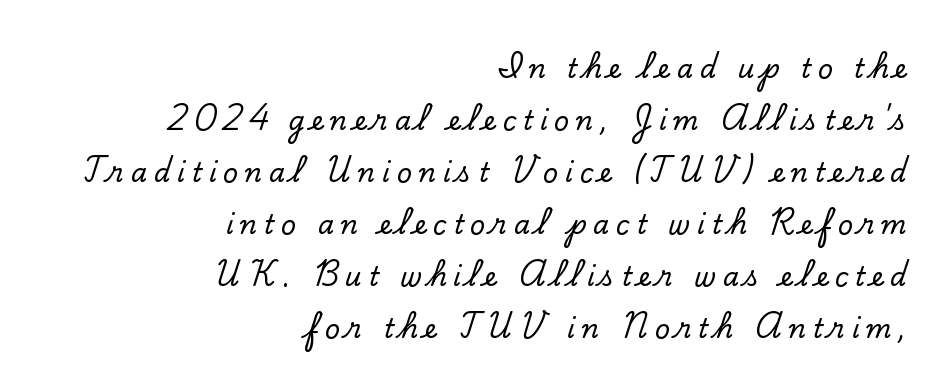
Characters follow at a spacing far wider than the type designer built in. The baseline area is clear. You could fit nearly another row in the gap between these rows. The lines are quadded right.
